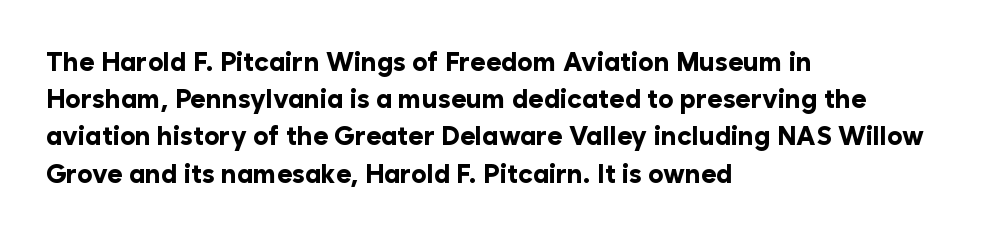
{"italic": "no", "bold": "yes", "underline": "no", "align": "left", "line_spacing": "normal", "line_spacing_ratio": 1.43, "letter_spacing": "normal", "letter_spacing_em": 0.0, "glyph_px": 26}
